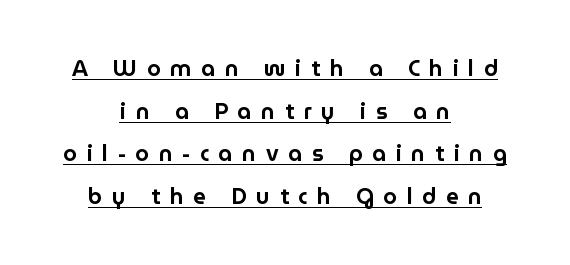
{"italic": "no", "underline": "yes", "align": "center", "line_spacing": "loose", "line_spacing_ratio": 1.94, "letter_spacing": "wide", "letter_spacing_em": 0.44, "glyph_px": 22}
